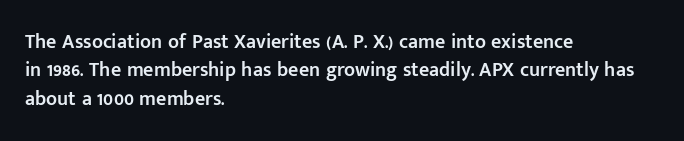
The strokes are fattened partway — semibold, not bold. The typesetter chose a ragged-right arrangement here. The letters sit at their default tracking, neither squeezed nor spread. If you measured baseline to baseline, you'd find a middling distance. The font's upright variant was chosen for this text.
